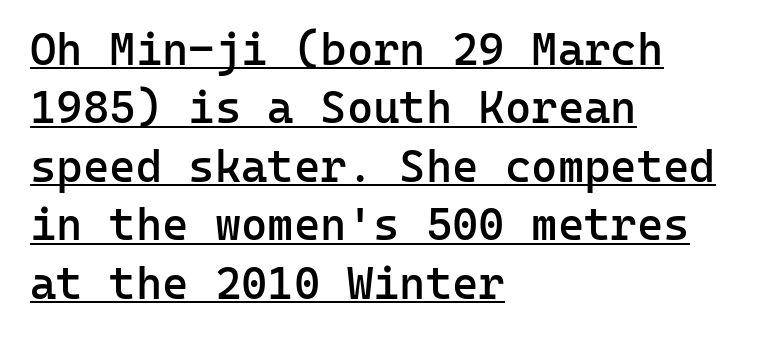
The image shows 45 px semibold sans-serif type, upright, monospaced; set left-aligned, normal line spacing (1.3x), normal letter spacing, underlined; low stroke contrast and a medium x-height.
